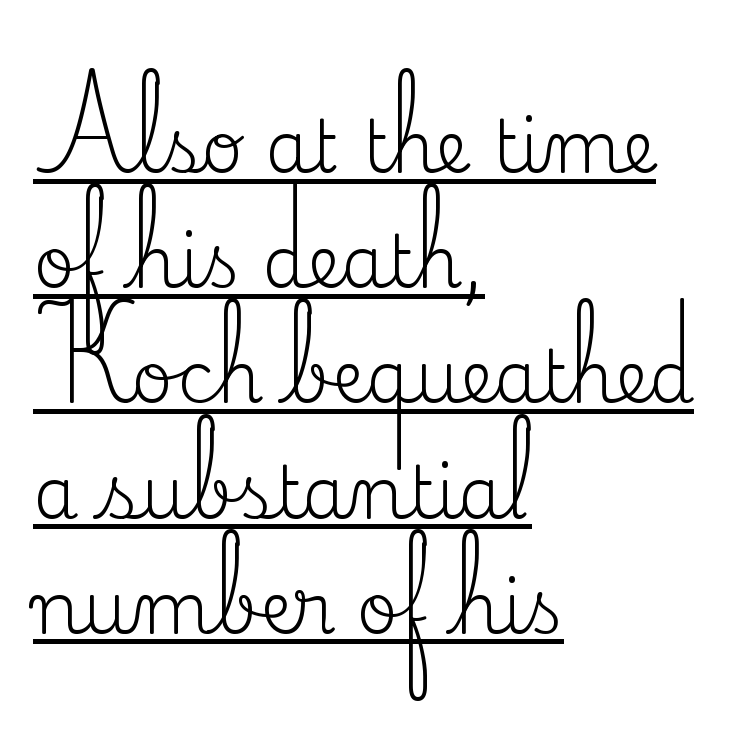
These lines stack with their left ends in a neat column. In terms of letterform style, serifs are clearly present. Line spacing here is normal. Inter-character spacing is left at the font's built-in metrics. Do the characters align in a grid? No, the font is proportional.
